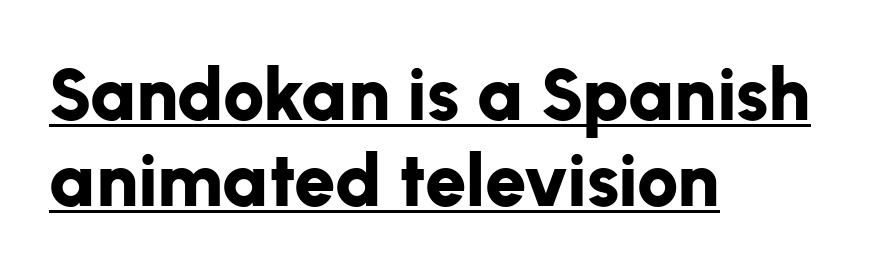
Q: Is the text bold? A: Yes.
Q: Is the text italic (slanted)? A: No, it is upright.
Q: Is the typeface a serif or a sans-serif typeface? A: Sans-serif.
Q: Is the text underlined? A: Yes.
Q: How is the paragraph aligned? A: Left-aligned.
Q: Is the spacing between letters normal or unusually wide? A: Normal.
Q: Width (condensed, normal, or wide)? A: Normal.
Q: Stroke contrast? A: Low.
Q: x-height? A: Medium.
Q: Monospaced? A: No.
